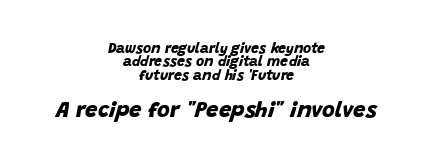
Q: Is the text bold? A: Yes.
Q: Is the text underlined? A: No.
Q: How is the paragraph aligned? A: Centered.
Q: Is the spacing between letters normal or unusually wide? A: Normal.
Q: Is the spacing between lines tight, normal or loose? A: Tight.
Q: Which block of text is set in a larger size, the first (top) or the second (bottom)? A: The second (bottom) one.
